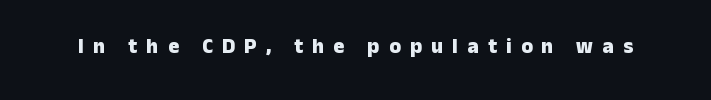
This sample uses an upright cut, with every glyph sitting square on the baseline. In terms of weight, the rendering is a true, heavy bold. The face used here is rendered with a markedly widened letterfit. Any mark beneath the type? The region is blank.
